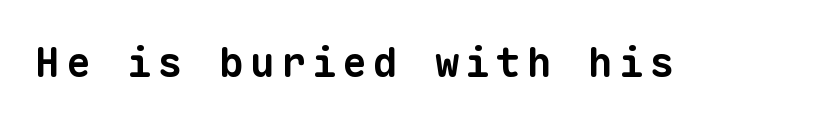
Q: Is the text bold? A: Yes.
Q: Is the typeface a serif or a sans-serif typeface? A: Sans-serif.
Q: Is the text underlined? A: No.
Q: Width (condensed, normal, or wide)? A: Normal.
Q: Stroke contrast? A: Low.
Q: x-height? A: Medium.
Q: Monospaced? A: Yes.
